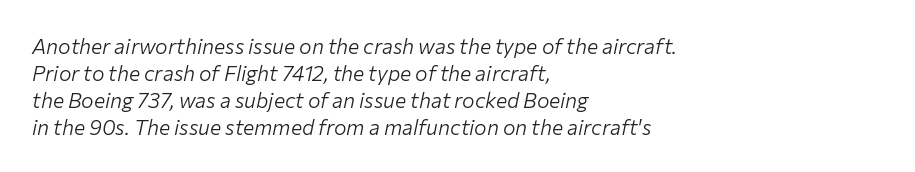
{"italic": "yes", "lean": "right", "slant_degrees": 12, "bold": "no", "underline": "no", "align": "left", "line_spacing": "normal", "line_spacing_ratio": 1.28, "letter_spacing": "normal", "letter_spacing_em": 0.0, "glyph_px": 21}
